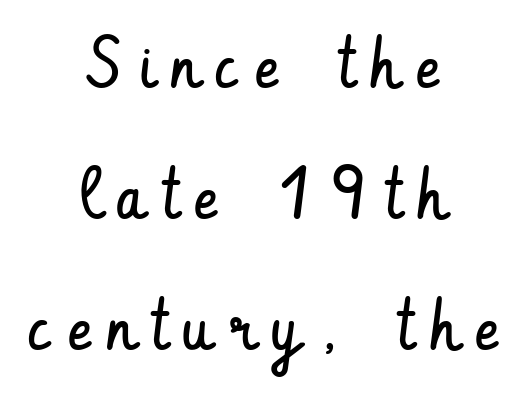
{"serif": "no", "italic": "no", "bold": "no", "weight": "regular", "width": "condensed", "stroke_contrast": "low", "x_height": "small", "monospaced": "no", "underline": "no", "align": "center", "line_spacing_ratio": 1.82, "letter_spacing": "wide", "letter_spacing_em": 0.23, "glyph_px": 72}
